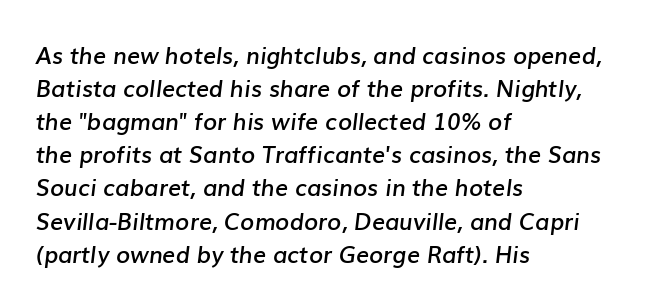
Horizontal bands of white between lines are of average thickness. Letter spacing: default. The zone under the glyphs is completely vacant. Yep, that's italic — everything's leaning. Typographic density is moderately raised because the face is semibold. The paragraph shown leans on its left margin.
